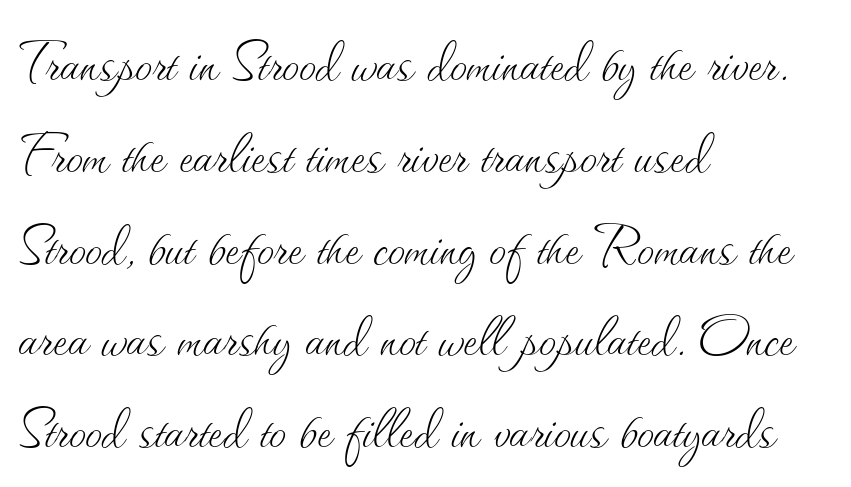
{"bold": "no", "weight": "thin", "width": "normal", "stroke_contrast": "medium", "x_height": "small", "monospaced": "no", "underline": "no", "align": "left", "line_spacing": "normal", "line_spacing_ratio": 1.33, "letter_spacing": "normal", "letter_spacing_em": 0.0, "glyph_px": 69}
